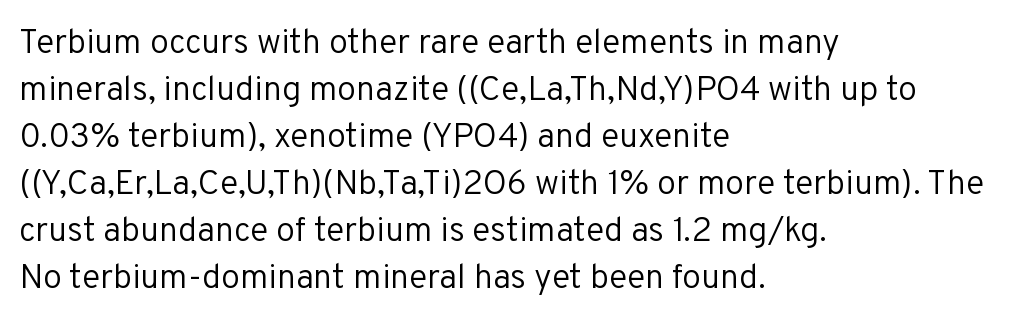
{"serif": "no", "italic": "no", "bold": "no", "weight": "regular", "width": "normal", "stroke_contrast": "low", "x_height": "medium", "monospaced": "no", "underline": "no", "align": "left", "line_spacing": "normal", "line_spacing_ratio": 1.38, "letter_spacing": "normal", "letter_spacing_em": 0.0, "glyph_px": 34}
